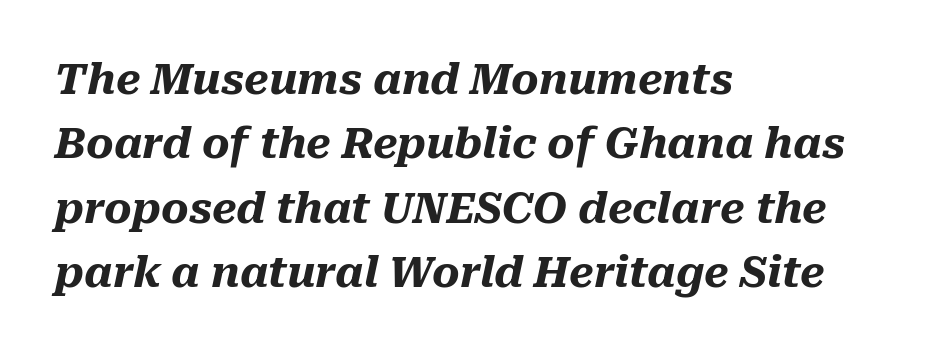
The image shows 42 px heavy type, italic (leaning right); set left-aligned, normal line spacing (1.53x), normal letter spacing, not underlined; medium stroke contrast and a medium x-height.
